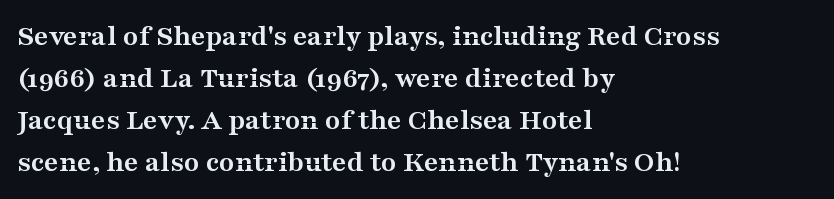
Q: Is the text bold? A: Yes.
Q: Is the text italic (slanted)? A: No, it is upright.
Q: Is the typeface a serif or a sans-serif typeface? A: Serif.
Q: Is the text underlined? A: No.
Q: How is the paragraph aligned? A: Left-aligned.
Q: Is the spacing between letters normal or unusually wide? A: Normal.
Q: Is the spacing between lines tight, normal or loose? A: Normal.
Q: Width (condensed, normal, or wide)? A: Wide.
Q: Stroke contrast? A: Medium.
Q: x-height? A: Medium.
Q: Monospaced? A: No.
